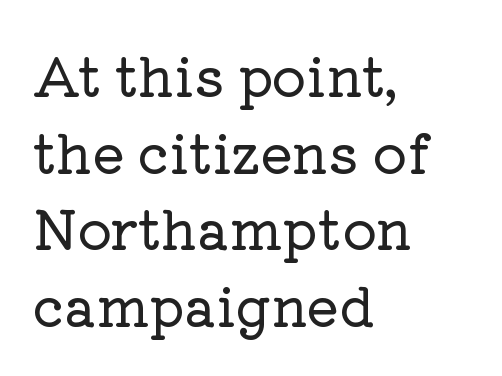
The image shows 54 px serif type, upright; set left-aligned, normal line spacing (1.42x), normal letter spacing, not underlined; low stroke contrast and a medium x-height.
